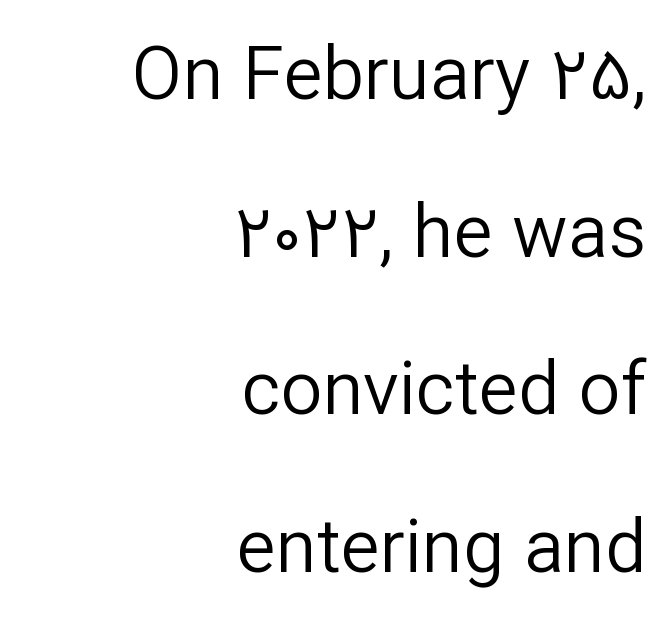
The strip under each line holds only bare page. Nothing sits at the stroke ends, so this counts as sans-serif. Short note: letters normally spaced. When letters stand straight like this, we call the style roman or upright. The compositor pushed each line to the right boundary. If you measured baseline to baseline, you'd find a long distance.
